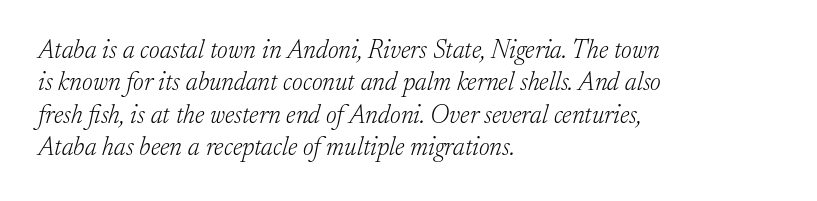
The image shows 26 px text type, italic (leaning right); set left-aligned, normal line spacing (1.25x), normal letter spacing, not underlined.
